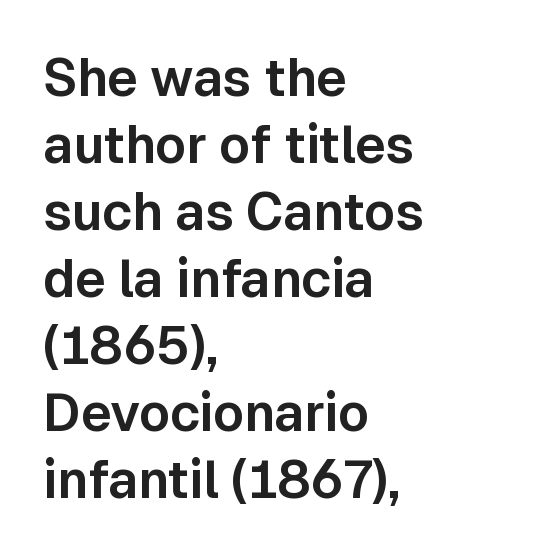
{"serif": "no", "italic": "no", "width": "normal", "stroke_contrast": "low", "x_height": "medium", "monospaced": "no", "underline": "no", "align": "left", "line_spacing": "normal", "line_spacing_ratio": 1.29, "letter_spacing": "normal", "letter_spacing_em": 0.0, "glyph_px": 52}
